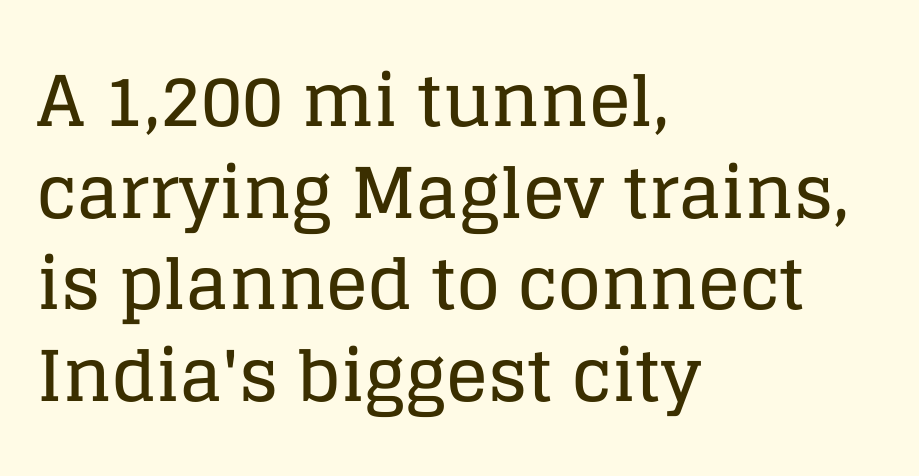
Q: Is the text italic (slanted)? A: No, it is upright.
Q: Is the typeface a serif or a sans-serif typeface? A: Serif.
Q: Is the text underlined? A: No.
Q: How is the paragraph aligned? A: Left-aligned.
Q: Is the spacing between letters normal or unusually wide? A: Normal.
Q: Is the spacing between lines tight, normal or loose? A: Normal.
Q: Width (condensed, normal, or wide)? A: Normal.
Q: Stroke contrast? A: Low.
Q: x-height? A: Large.
Q: Monospaced? A: No.
